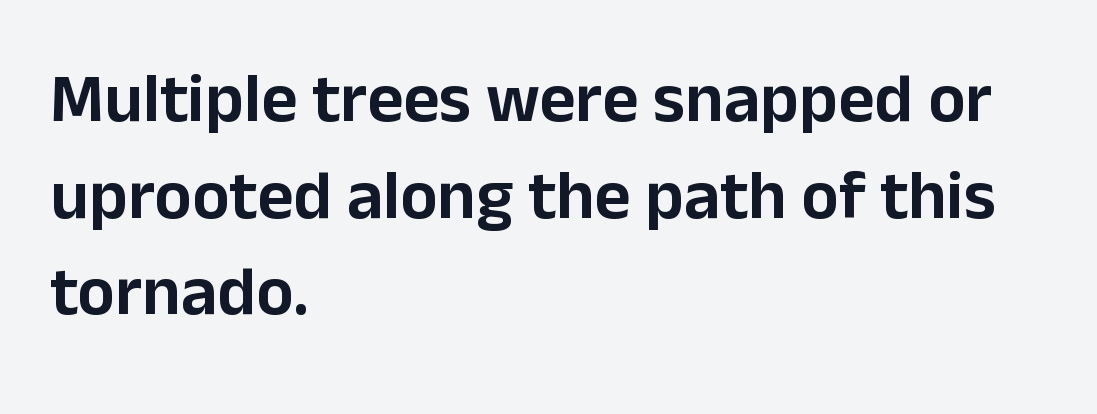
{"serif": "no", "italic": "no", "width": "normal", "stroke_contrast": "low", "x_height": "medium", "monospaced": "no", "underline": "no", "align": "left", "line_spacing": "normal", "line_spacing_ratio": 1.38, "letter_spacing": "normal", "letter_spacing_em": 0.0, "glyph_px": 70}
